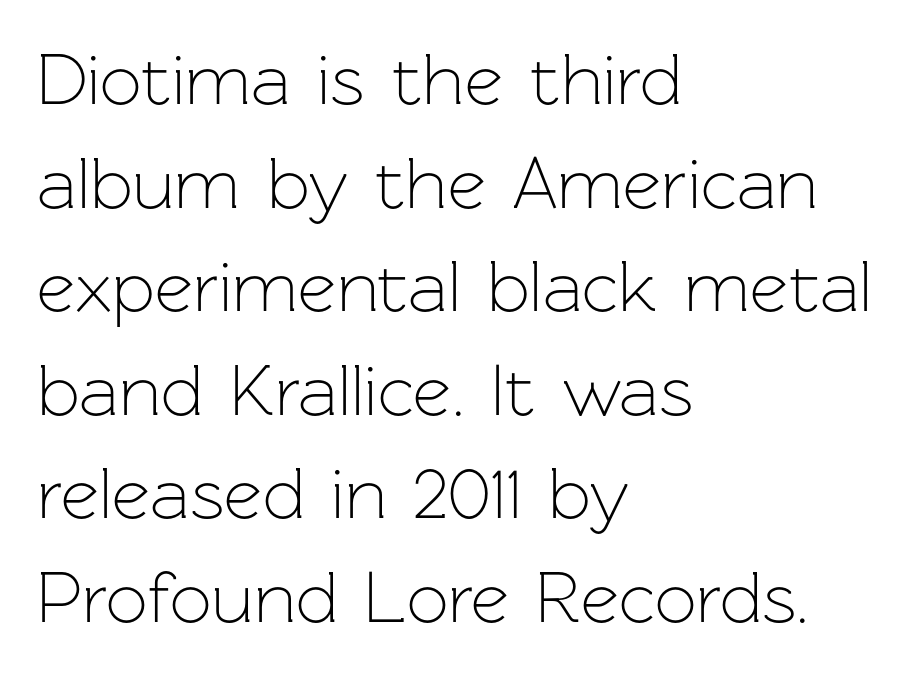
Q: Is the text bold? A: No.
Q: Is the text italic (slanted)? A: No, it is upright.
Q: Is the typeface a serif or a sans-serif typeface? A: Sans-serif.
Q: Is the text underlined? A: No.
Q: How is the paragraph aligned? A: Left-aligned.
Q: Is the spacing between letters normal or unusually wide? A: Normal.
Q: Is the spacing between lines tight, normal or loose? A: Normal.
Q: Width (condensed, normal, or wide)? A: Normal.
Q: Stroke contrast? A: Low.
Q: x-height? A: Medium.
Q: Monospaced? A: No.
